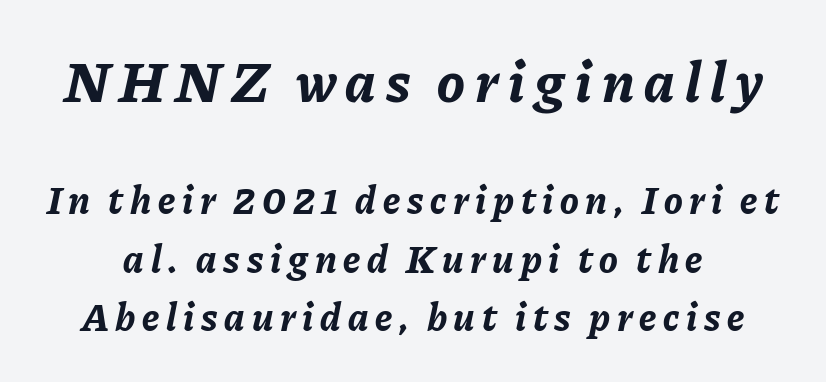
The image shows 58 px bold type, italic (leaning right); set normal line spacing (1.5x), not underlined; the first (top) block is 1.49x larger; low stroke contrast and a medium x-height.
